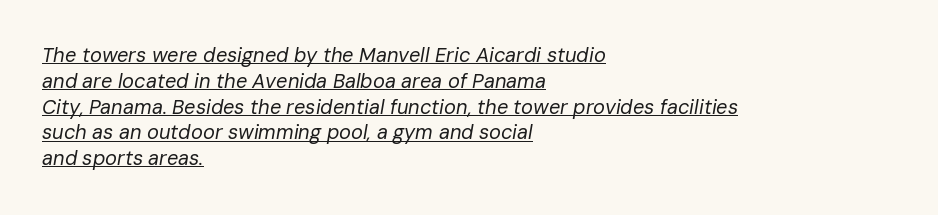
Q: Is the text bold? A: No.
Q: Is the text italic (slanted)? A: Yes, it leans right by about 10 degrees.
Q: Is the text underlined? A: Yes.
Q: How is the paragraph aligned? A: Left-aligned.
Q: Is the spacing between letters normal or unusually wide? A: Normal.
Q: Is the spacing between lines tight, normal or loose? A: Normal.
